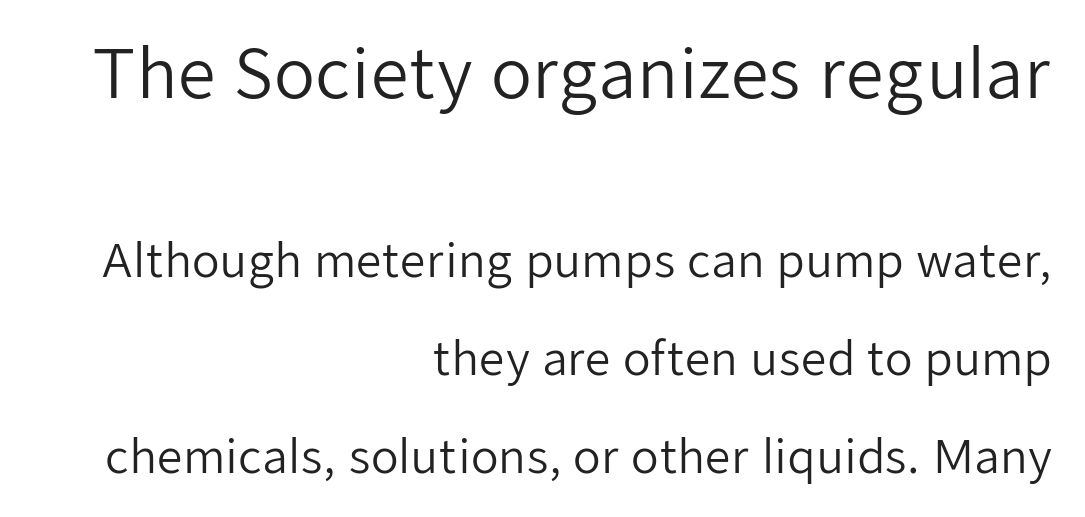
Q: Is the text bold? A: No.
Q: Is the text italic (slanted)? A: No, it is upright.
Q: Is the typeface a serif or a sans-serif typeface? A: Sans-serif.
Q: Is the text underlined? A: No.
Q: How is the paragraph aligned? A: Right-aligned.
Q: Is the spacing between letters normal or unusually wide? A: Normal.
Q: Is the spacing between lines tight, normal or loose? A: Loose.
Q: Which block of text is set in a larger size, the first (top) or the second (bottom)? A: The first (top) one.
Q: Width (condensed, normal, or wide)? A: Normal.
Q: Stroke contrast? A: Low.
Q: x-height? A: Medium.
Q: Monospaced? A: No.
